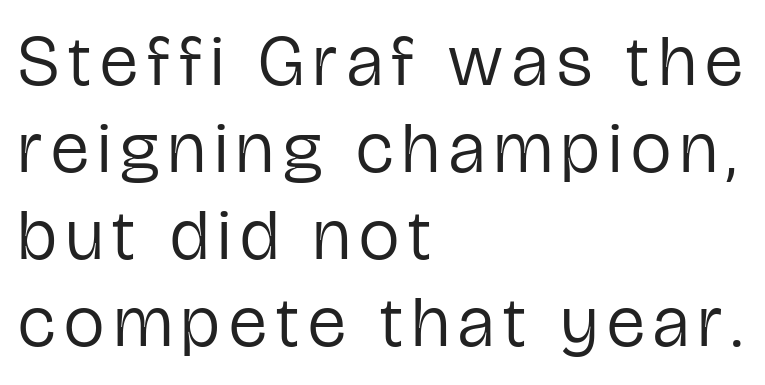
The image shows 72 px regular-weight, condensed sans-serif type, upright; set left-aligned, line spacing 1.21x, not underlined; low stroke contrast and a medium x-height.
